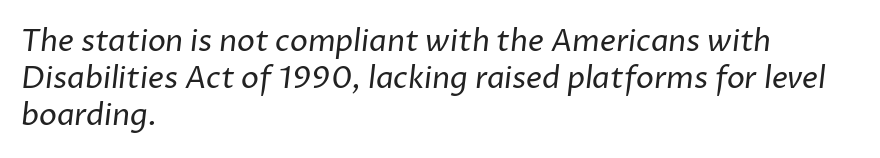
Q: Is the text bold? A: No.
Q: Is the typeface a serif or a sans-serif typeface? A: Sans-serif.
Q: Is the text underlined? A: No.
Q: How is the paragraph aligned? A: Left-aligned.
Q: Is the spacing between letters normal or unusually wide? A: Normal.
Q: Width (condensed, normal, or wide)? A: Normal.
Q: Stroke contrast? A: Low.
Q: x-height? A: Medium.
Q: Monospaced? A: No.
